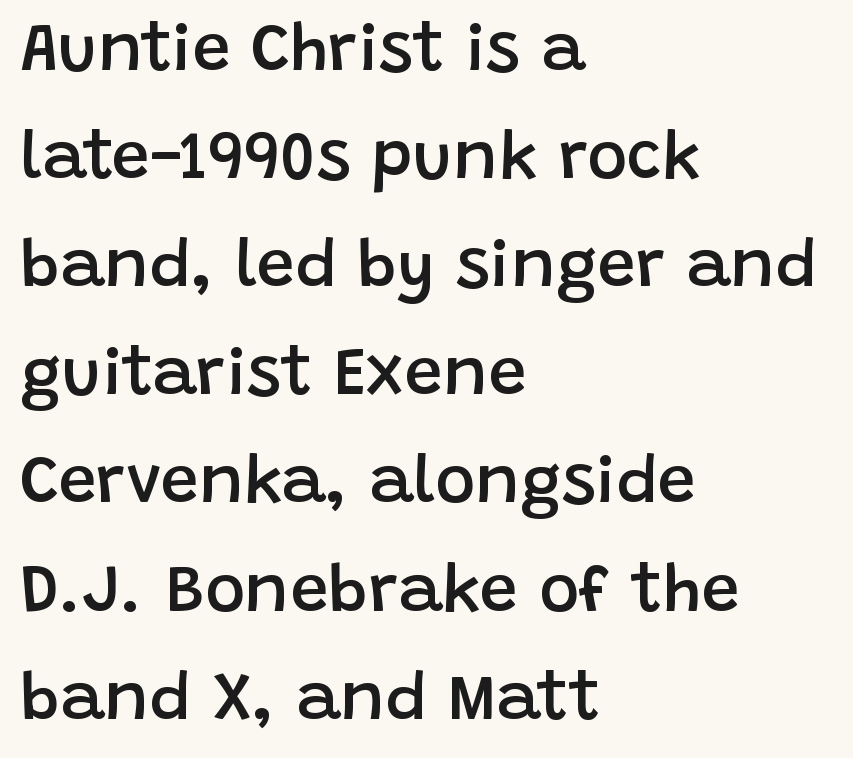
Q: Is the text bold? A: Semi-bold.
Q: Is the text italic (slanted)? A: No, it is upright.
Q: Is the typeface a serif or a sans-serif typeface? A: Sans-serif.
Q: Is the text underlined? A: No.
Q: How is the paragraph aligned? A: Left-aligned.
Q: Is the spacing between letters normal or unusually wide? A: Normal.
Q: Is the spacing between lines tight, normal or loose? A: Normal.
Q: Width (condensed, normal, or wide)? A: Normal.
Q: Stroke contrast? A: Low.
Q: x-height? A: Large.
Q: Monospaced? A: No.
